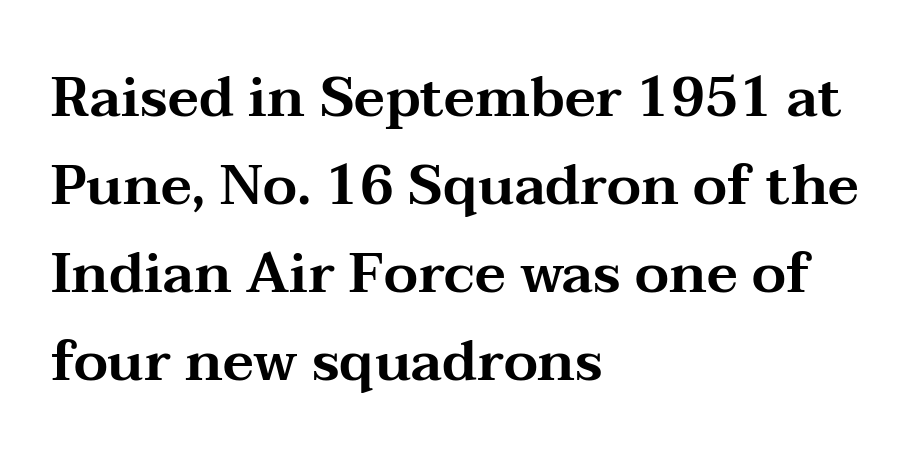
Short and long lines alike share a common starting point at left. The typography opts for an upright posture over an oblique one. Here the designer chose a conventional face with non-uniform glyph widths. Unlike a clean sans, this face finishes its strokes with serifs. Each new line begins a customary step beneath the previous one.
